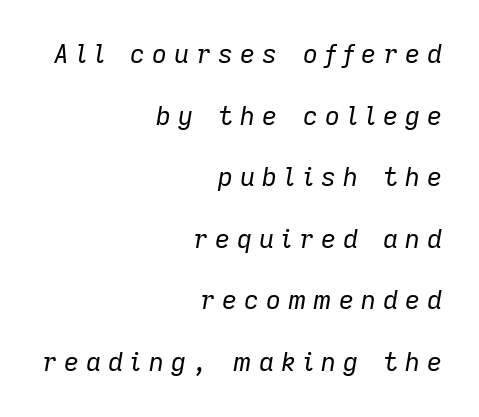
{"italic": "yes", "lean": "right", "slant_degrees": 9, "bold": "no", "underline": "no", "align": "right", "line_spacing": "loose", "line_spacing_ratio": 2.37, "letter_spacing": "wide", "letter_spacing_em": 0.27, "glyph_px": 26}
